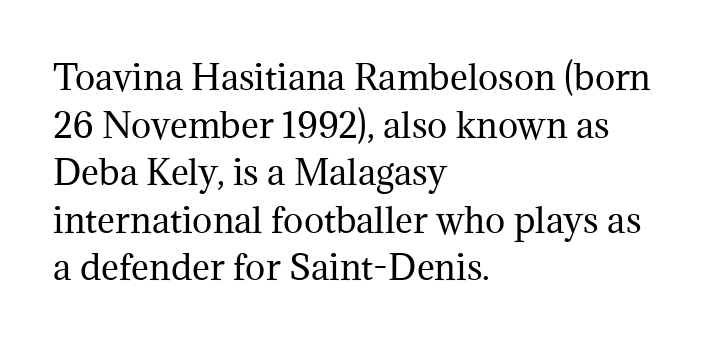
The image shows 34 px regular-weight serif type, upright; set left-aligned, normal line spacing (1.4x), normal letter spacing, not underlined; medium stroke contrast and a medium x-height.
